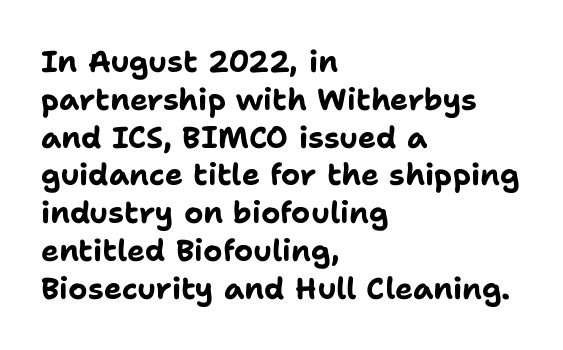
The rendering uses natural spacing where letterforms have individual widths. The glyphs have the mass of a bold cut. The letters stand upright; this is a roman face. Line spacing here is normal.
